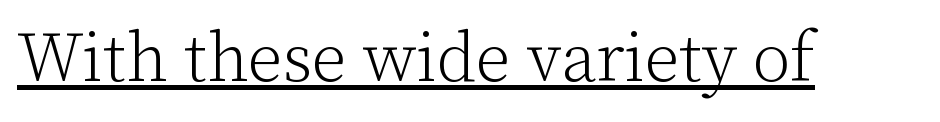
Q: Is the text bold? A: No.
Q: Is the text italic (slanted)? A: No, it is upright.
Q: Is the typeface a serif or a sans-serif typeface? A: Serif.
Q: Is the text underlined? A: Yes.
Q: Is the spacing between letters normal or unusually wide? A: Normal.
Q: Width (condensed, normal, or wide)? A: Normal.
Q: Stroke contrast? A: Low.
Q: x-height? A: Medium.
Q: Monospaced? A: No.
